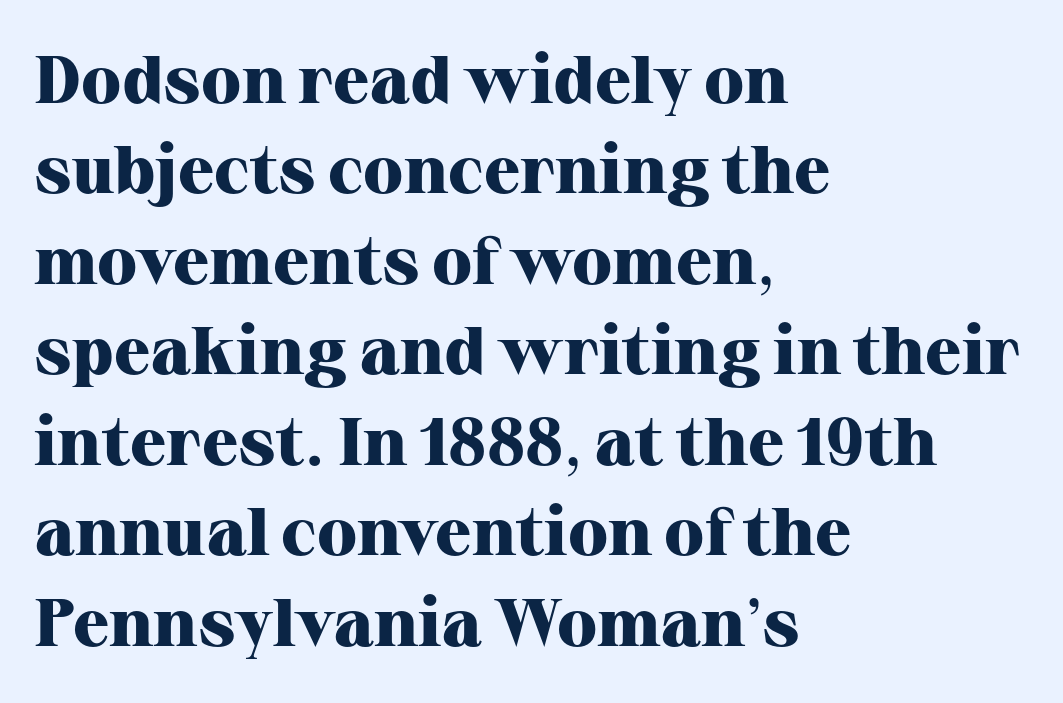
The image shows 67 px heavy serif type, upright; set left-aligned, normal line spacing (1.35x), normal letter spacing, not underlined; high stroke contrast and a medium x-height.
